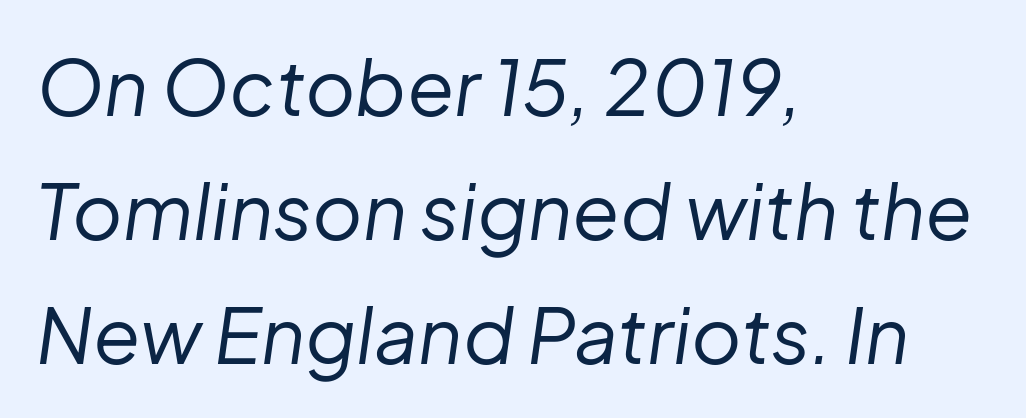
Q: Is the text bold? A: No.
Q: Is the text italic (slanted)? A: Yes, it leans right by about 8 degrees.
Q: Is the text underlined? A: No.
Q: How is the paragraph aligned? A: Left-aligned.
Q: Is the spacing between letters normal or unusually wide? A: Normal.
Q: Is the spacing between lines tight, normal or loose? A: Normal.
Q: Width (condensed, normal, or wide)? A: Normal.
Q: Stroke contrast? A: Low.
Q: x-height? A: Medium.
Q: Monospaced? A: No.
